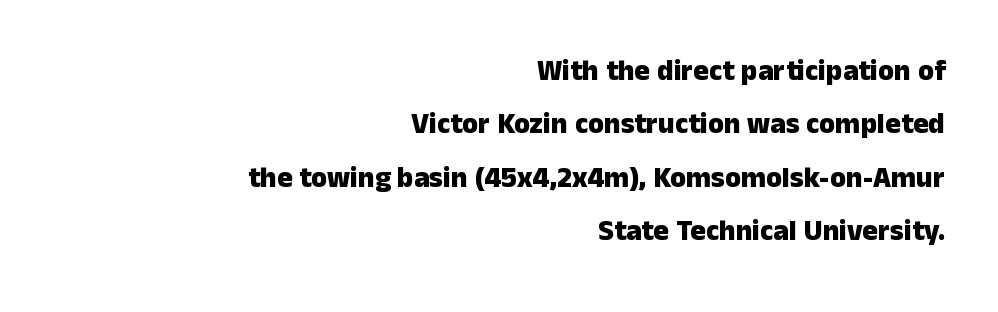
Q: Is the text bold? A: Yes.
Q: Is the text italic (slanted)? A: No, it is upright.
Q: Is the typeface a serif or a sans-serif typeface? A: Sans-serif.
Q: Is the text underlined? A: No.
Q: How is the paragraph aligned? A: Right-aligned.
Q: Is the spacing between letters normal or unusually wide? A: Normal.
Q: Width (condensed, normal, or wide)? A: Normal.
Q: Stroke contrast? A: Low.
Q: x-height? A: Medium.
Q: Monospaced? A: No.
